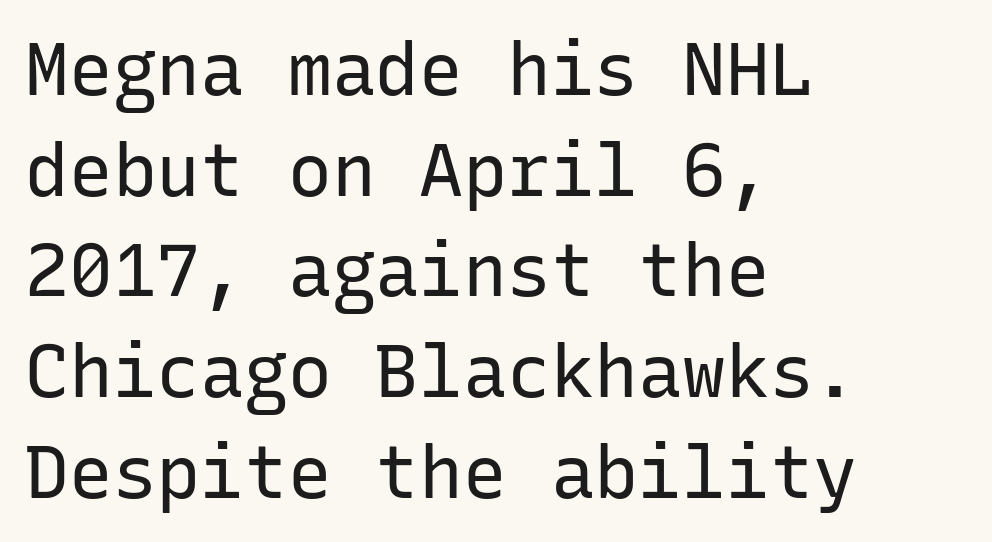
Vertically, the passage feels balanced, rows spaced as you'd expect. To sum up the face: it is a sans, with no serifs. When letters stand straight like this, we call the style roman or upright. Horizontal alignment here is leftward, the default for most running prose. Nothing unusual about the tracking: characters are spaced as the font intends. Clear beneath every line of the passage.
